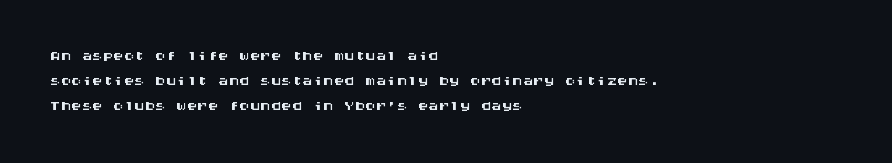
Q: Is the text italic (slanted)? A: No, it is upright.
Q: Is the text underlined? A: No.
Q: How is the paragraph aligned? A: Left-aligned.
Q: Is the spacing between letters normal or unusually wide? A: Normal.
